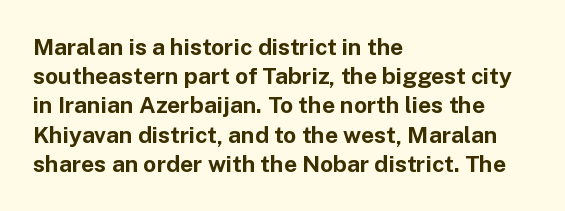
{"italic": "no", "bold": "yes", "underline": "no", "align": "left", "line_spacing": "normal", "line_spacing_ratio": 1.27, "letter_spacing": "normal", "letter_spacing_em": 0.0, "glyph_px": 23}
